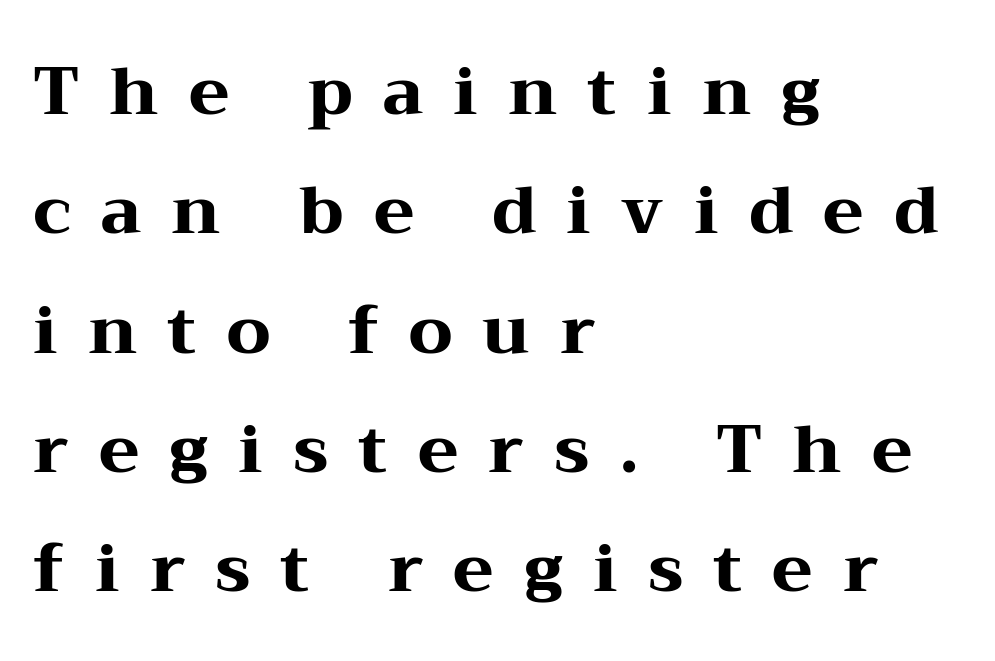
{"serif": "yes", "italic": "no", "bold": "yes", "weight": "heavy", "width": "wide", "stroke_contrast": "medium", "x_height": "medium", "monospaced": "no", "underline": "no", "align": "left", "line_spacing_ratio": 1.78, "letter_spacing": "wide", "letter_spacing_em": 0.45, "glyph_px": 67}
